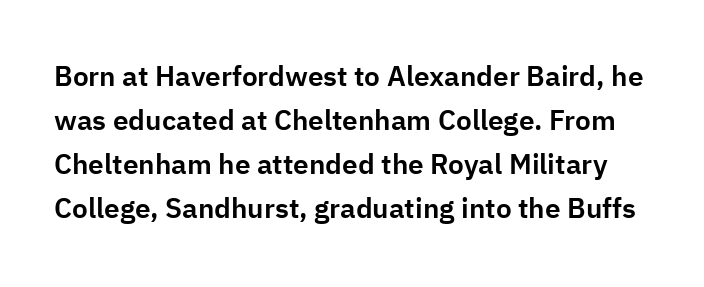
The image shows 28 px sans-serif type, upright; set normal line spacing (1.57x), normal letter spacing, not underlined; low stroke contrast and a medium x-height.
